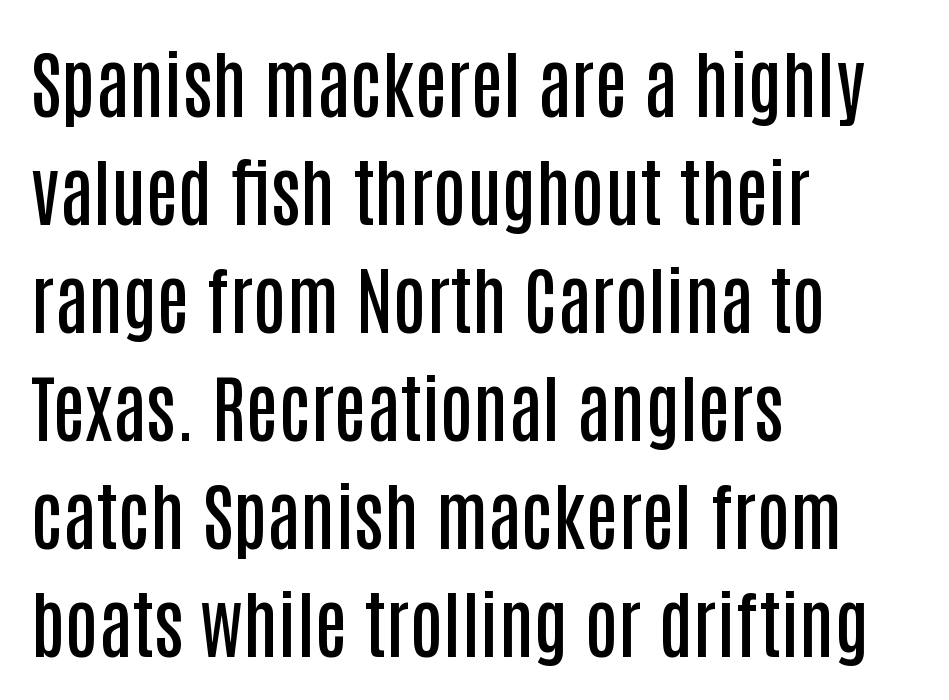
{"serif": "no", "italic": "no", "bold": "semi", "weight": "semibold", "width": "condensed", "stroke_contrast": "low", "x_height": "large", "monospaced": "no", "underline": "no", "align": "left", "line_spacing": "normal", "line_spacing_ratio": 1.46, "letter_spacing": "normal", "letter_spacing_em": 0.0, "glyph_px": 74}
